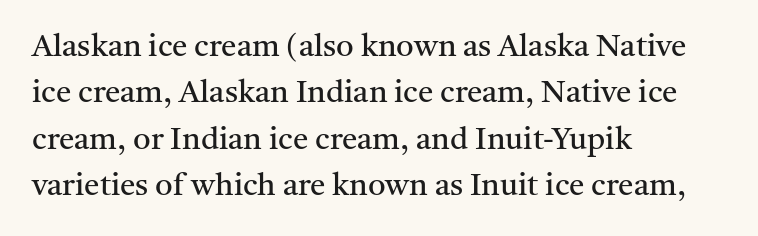
Does the lettering tilt? It doesn't — this is upright. Classification — serif. A classic flush-left, rag-right setting is used for this passage. Anything drawn beneath the words? Only blank space. The type is set solid horizontally, with unmodified tracking.
